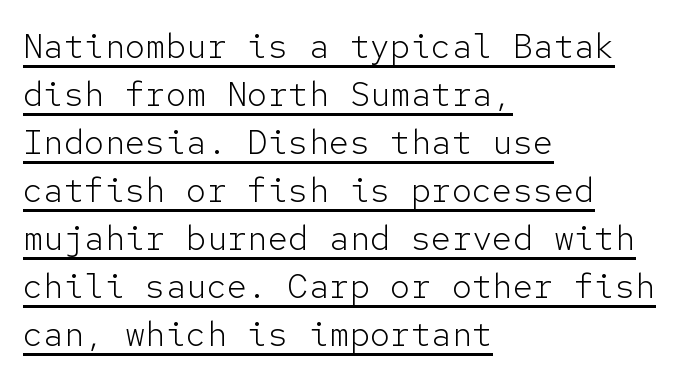
The image shows 34 px light sans-serif type, upright, monospaced; set left-aligned, normal line spacing (1.41x), normal letter spacing, underlined; low stroke contrast and a medium x-height.
